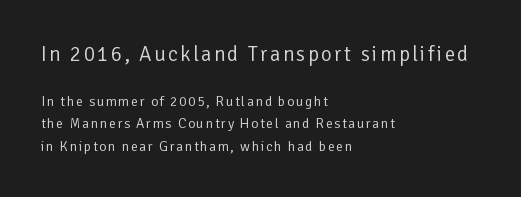
The passage shown begins with its larger block and ends with its smaller one. Every row of glyphs begins at an identical x-position on the left. Ascenders rise straight up at ninety degrees. No chunkiness to these letters — they're not bold. Beneath every word, the page is bare.
